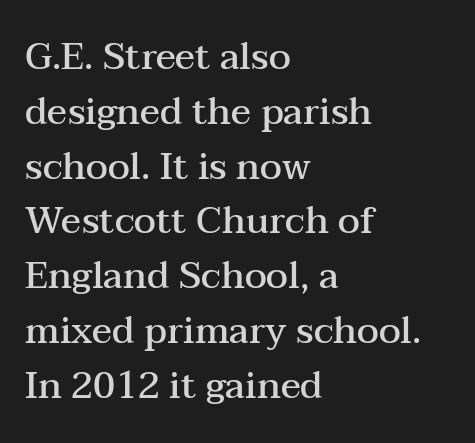
Q: Is the text bold? A: Semi-bold.
Q: Is the text italic (slanted)? A: No, it is upright.
Q: Is the typeface a serif or a sans-serif typeface? A: Serif.
Q: Is the text underlined? A: No.
Q: How is the paragraph aligned? A: Left-aligned.
Q: Is the spacing between letters normal or unusually wide? A: Normal.
Q: Is the spacing between lines tight, normal or loose? A: Normal.
Q: Width (condensed, normal, or wide)? A: Wide.
Q: Stroke contrast? A: Medium.
Q: x-height? A: Medium.
Q: Monospaced? A: No.
